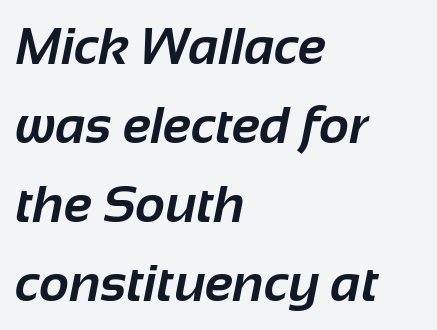
Q: Is the text bold? A: Yes.
Q: Is the typeface a serif or a sans-serif typeface? A: Sans-serif.
Q: Is the text underlined? A: No.
Q: How is the paragraph aligned? A: Left-aligned.
Q: Is the spacing between letters normal or unusually wide? A: Normal.
Q: Is the spacing between lines tight, normal or loose? A: Normal.
Q: Width (condensed, normal, or wide)? A: Normal.
Q: Stroke contrast? A: Low.
Q: x-height? A: Medium.
Q: Monospaced? A: No.
